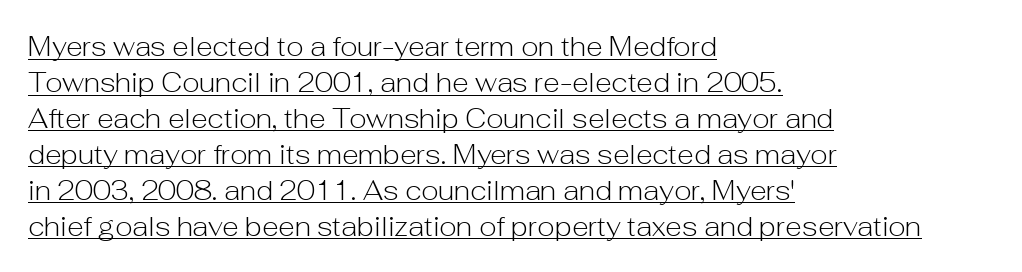
Q: Is the text bold? A: No.
Q: Is the text italic (slanted)? A: No, it is upright.
Q: Is the text underlined? A: Yes.
Q: How is the paragraph aligned? A: Left-aligned.
Q: Is the spacing between letters normal or unusually wide? A: Normal.
Q: Is the spacing between lines tight, normal or loose? A: Normal.
